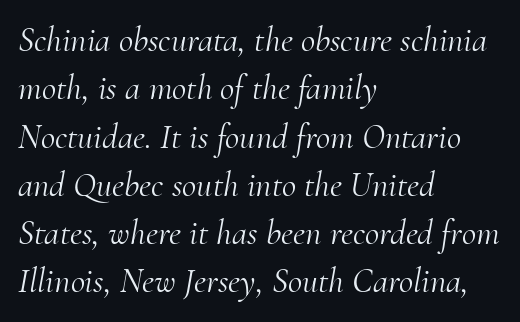
It's the slanting kind of type. Observe the ordinary spacing: letters are neighbours, not strangers. The rendering uses natural spacing where letterforms have individual widths. Baseline-to-baseline distance is the conventional proportion of letter height. Font category for this specimen: serif.
